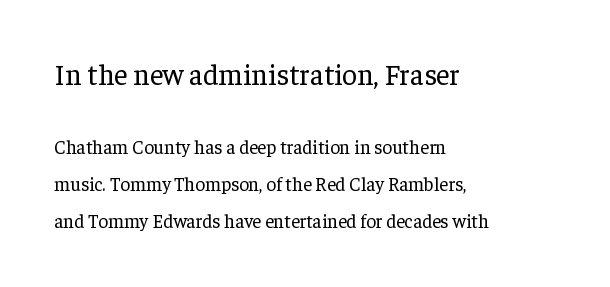
Q: Is the text bold? A: No.
Q: Is the text italic (slanted)? A: No, it is upright.
Q: Is the typeface a serif or a sans-serif typeface? A: Serif.
Q: Is the text underlined? A: No.
Q: How is the paragraph aligned? A: Left-aligned.
Q: Is the spacing between letters normal or unusually wide? A: Normal.
Q: Is the spacing between lines tight, normal or loose? A: Loose.
Q: Which block of text is set in a larger size, the first (top) or the second (bottom)? A: The first (top) one.
Q: Width (condensed, normal, or wide)? A: Normal.
Q: Stroke contrast? A: Low.
Q: x-height? A: Medium.
Q: Monospaced? A: No.
